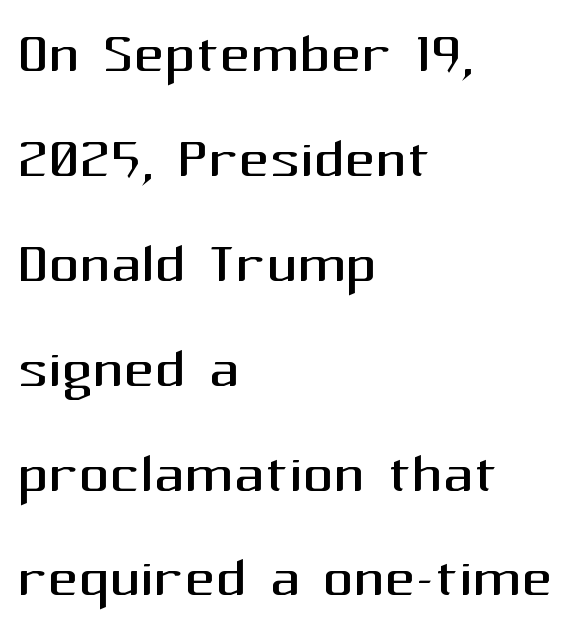
{"serif": "no", "italic": "no", "bold": "no", "weight": "regular", "width": "normal", "stroke_contrast": "medium", "x_height": "medium", "monospaced": "no", "underline": "no", "align": "left", "line_spacing": "normal", "line_spacing_ratio": 1.38, "letter_spacing": "normal", "letter_spacing_em": 0.0, "glyph_px": 76}
